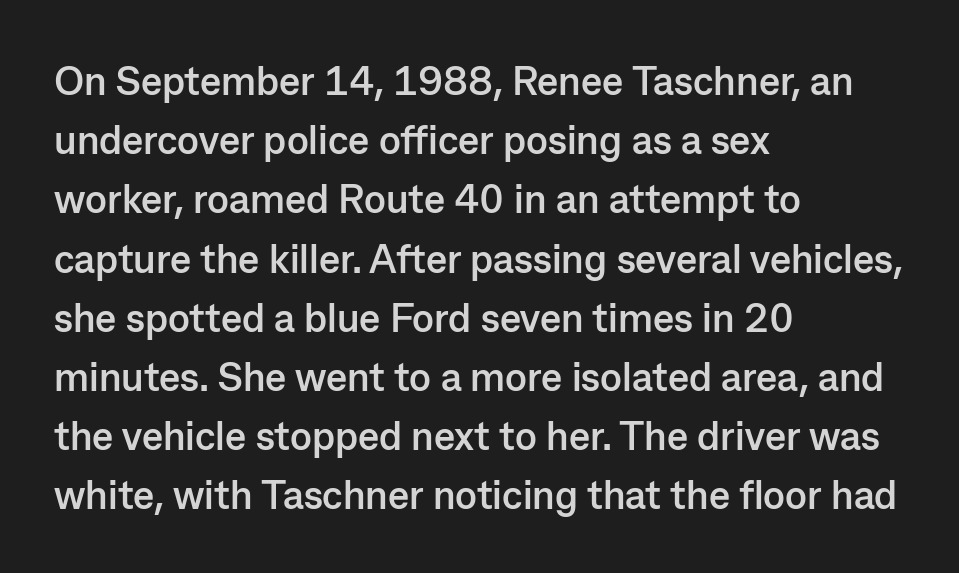
Q: Is the text bold? A: Yes.
Q: Is the text italic (slanted)? A: No, it is upright.
Q: Is the typeface a serif or a sans-serif typeface? A: Sans-serif.
Q: Is the text underlined? A: No.
Q: How is the paragraph aligned? A: Left-aligned.
Q: Is the spacing between letters normal or unusually wide? A: Normal.
Q: Is the spacing between lines tight, normal or loose? A: Normal.
Q: Width (condensed, normal, or wide)? A: Normal.
Q: Stroke contrast? A: Low.
Q: x-height? A: Medium.
Q: Monospaced? A: No.
